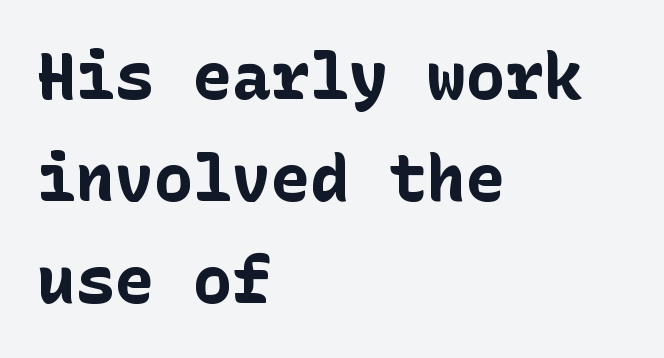
Quick note: interline space is typical. Style check: upright. Grotesque or geometric, the face here clearly has no serifs. The rendering anchors every line to the left-hand side. Spacing between characters is what you'd get straight out of the box. Weight: bold.
